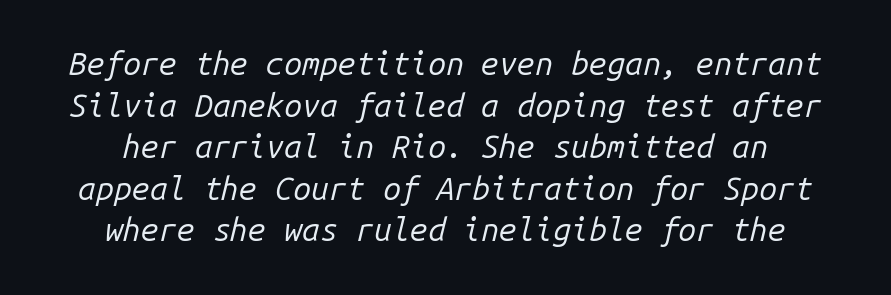
The image shows 32 px regular-weight type, italic (leaning right), monospaced; set centered, normal line spacing (1.3x), normal letter spacing, not underlined; low stroke contrast and a medium x-height.
